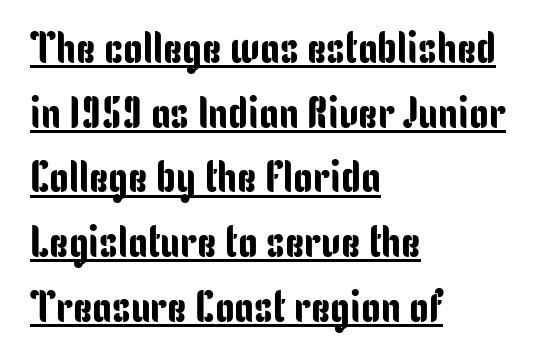
The lettering stays uniformly vertical, giving the passage a roman look. Think of a printed novel: that variable character pitch is what you see here. The rows are spaced the way most documents space them. Underline: present. In CSS terms this would be text-align: left. Typographically, this falls in the sans-serif category.
